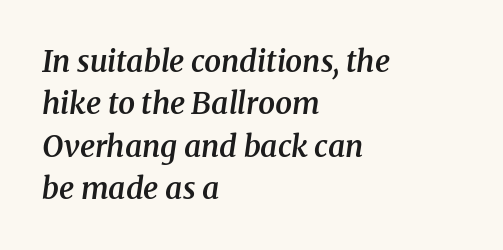
Q: Is the text bold? A: Semi-bold.
Q: Is the text italic (slanted)? A: Yes, it leans right by about 8 degrees.
Q: Is the typeface a serif or a sans-serif typeface? A: Serif.
Q: Is the text underlined? A: No.
Q: How is the paragraph aligned? A: Left-aligned.
Q: Is the spacing between letters normal or unusually wide? A: Normal.
Q: Is the spacing between lines tight, normal or loose? A: Normal.
Q: Width (condensed, normal, or wide)? A: Normal.
Q: Stroke contrast? A: Medium.
Q: x-height? A: Medium.
Q: Monospaced? A: No.
